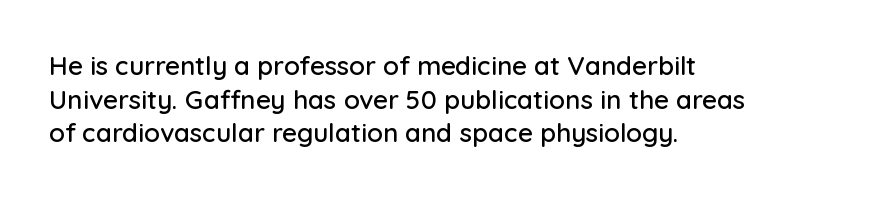
{"italic": "no", "underline": "no", "align": "left", "line_spacing": "normal", "line_spacing_ratio": 1.29, "letter_spacing": "normal", "letter_spacing_em": 0.0, "glyph_px": 26}
